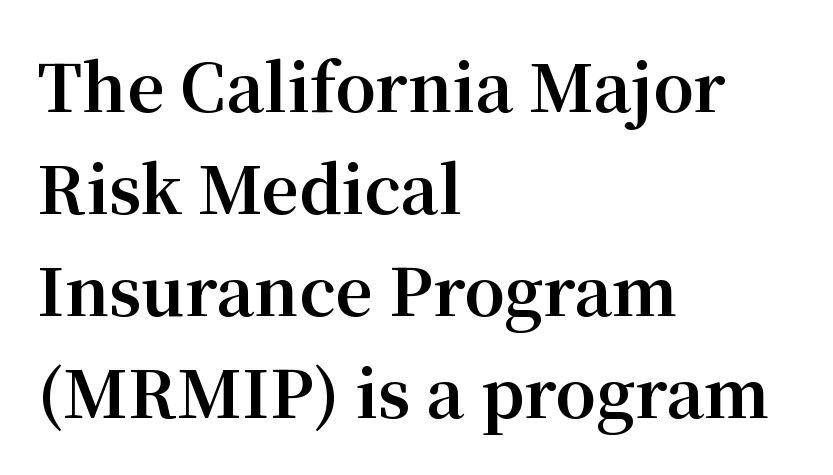
Q: Is the text bold? A: Yes.
Q: Is the text italic (slanted)? A: No, it is upright.
Q: Is the typeface a serif or a sans-serif typeface? A: Serif.
Q: Is the text underlined? A: No.
Q: How is the paragraph aligned? A: Left-aligned.
Q: Is the spacing between letters normal or unusually wide? A: Normal.
Q: Is the spacing between lines tight, normal or loose? A: Normal.
Q: Width (condensed, normal, or wide)? A: Normal.
Q: Stroke contrast? A: Medium.
Q: x-height? A: Medium.
Q: Monospaced? A: No.
